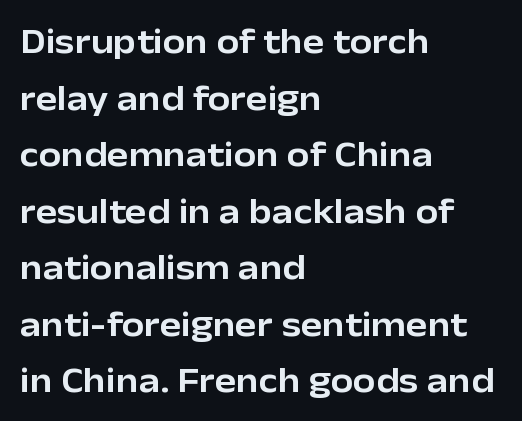
Q: Is the text italic (slanted)? A: No, it is upright.
Q: Is the typeface a serif or a sans-serif typeface? A: Sans-serif.
Q: Is the text underlined? A: No.
Q: How is the paragraph aligned? A: Left-aligned.
Q: Is the spacing between letters normal or unusually wide? A: Normal.
Q: Is the spacing between lines tight, normal or loose? A: Normal.
Q: Width (condensed, normal, or wide)? A: Normal.
Q: Stroke contrast? A: Low.
Q: x-height? A: Medium.
Q: Monospaced? A: No.
